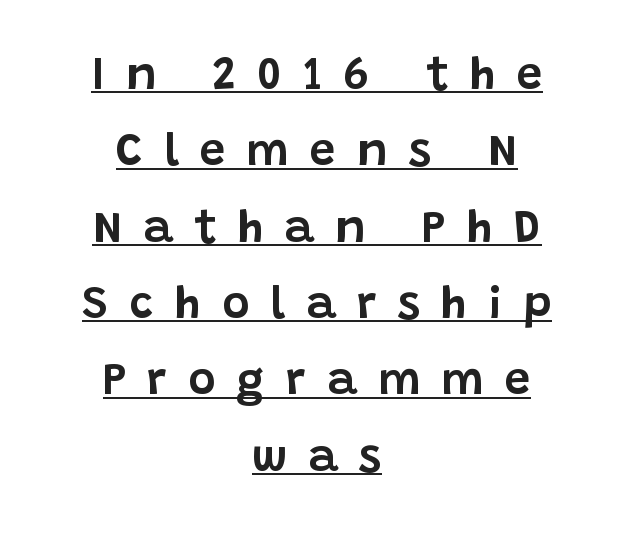
Q: Is the text italic (slanted)? A: No, it is upright.
Q: Is the typeface a serif or a sans-serif typeface? A: Sans-serif.
Q: Is the text underlined? A: Yes.
Q: How is the paragraph aligned? A: Centered.
Q: Is the spacing between letters normal or unusually wide? A: Unusually wide.
Q: Is the spacing between lines tight, normal or loose? A: Normal.
Q: Width (condensed, normal, or wide)? A: Normal.
Q: Stroke contrast? A: Low.
Q: x-height? A: Large.
Q: Monospaced? A: No.
